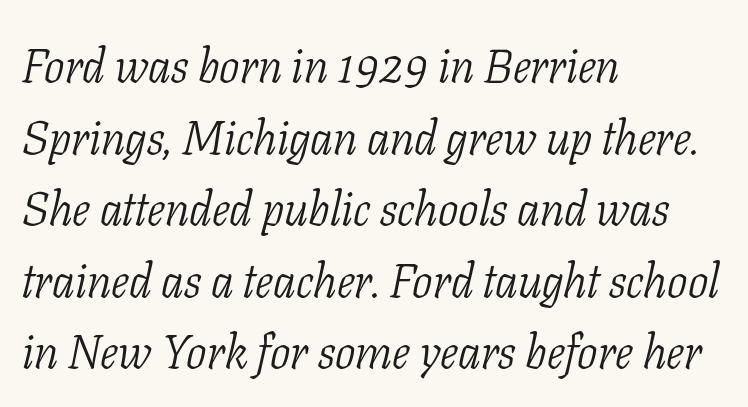
Q: Is the text bold? A: No.
Q: Is the text italic (slanted)? A: Yes, it leans right by about 11 degrees.
Q: Is the typeface a serif or a sans-serif typeface? A: Serif.
Q: Is the text underlined? A: No.
Q: How is the paragraph aligned? A: Left-aligned.
Q: Is the spacing between letters normal or unusually wide? A: Normal.
Q: Is the spacing between lines tight, normal or loose? A: Normal.
Q: Width (condensed, normal, or wide)? A: Condensed.
Q: Stroke contrast? A: Low.
Q: x-height? A: Medium.
Q: Monospaced? A: No.
